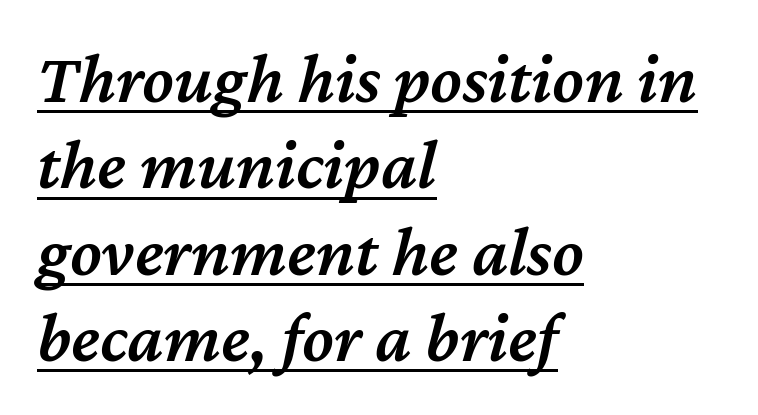
The image shows 72 px semibold type, italic (leaning right); set left-aligned, line spacing 1.2x, normal letter spacing, underlined; medium stroke contrast and a medium x-height.
